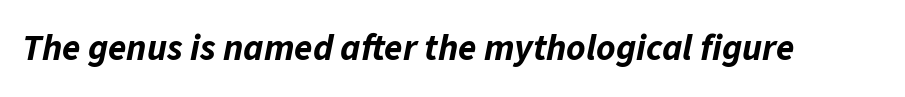
Students, note that the glyphs here touch the page at normal intervals. The zone under the glyphs is completely vacant. Heft: maximum for text — a bold. This is oblique type, the kind used for emphasis or titles.
